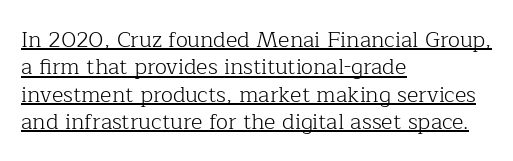
Q: Is the text bold? A: No.
Q: Is the text italic (slanted)? A: No, it is upright.
Q: Is the text underlined? A: Yes.
Q: How is the paragraph aligned? A: Left-aligned.
Q: Is the spacing between letters normal or unusually wide? A: Normal.
